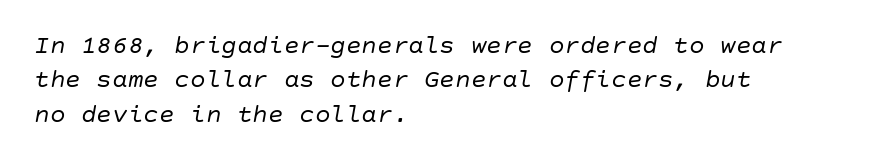
{"italic": "yes", "lean": "right", "slant_degrees": 10, "bold": "no", "underline": "no", "align": "left", "line_spacing": "normal", "line_spacing_ratio": 1.32, "letter_spacing": "normal", "letter_spacing_em": 0.0, "glyph_px": 26}
